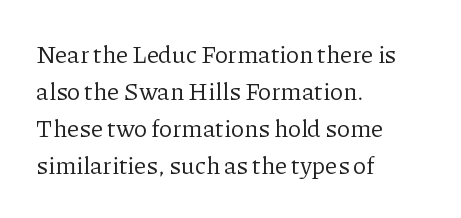
The image shows 24 px text type, upright; set left-aligned, normal line spacing (1.54x), normal letter spacing, not underlined.
